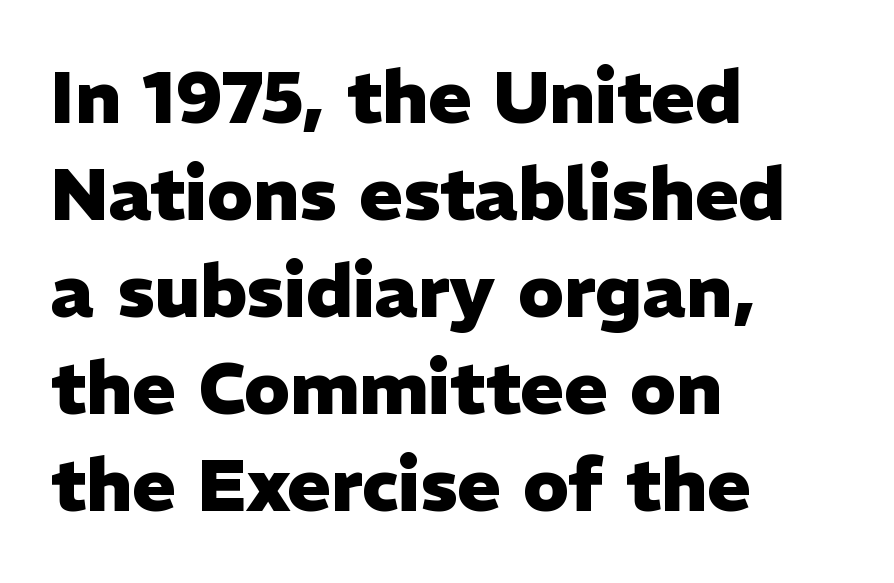
The foot of each line stays bare and open. Note: no serifs on the glyphs. Visually the block forms a straight wall on the left and a jagged coastline on the right. Rows of type keep a routine distance in the vertical direction. Chunky letters — that's bold for sure.
